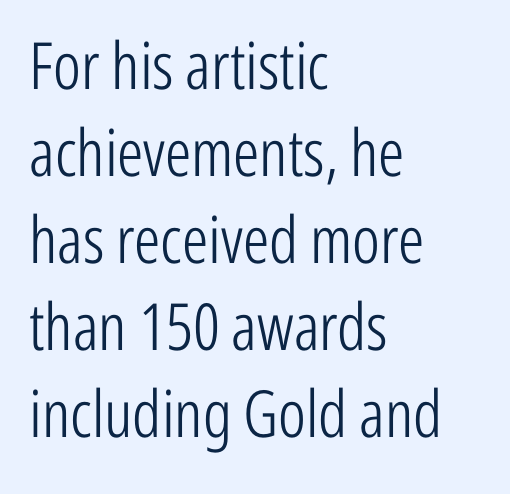
The image shows 65 px light, condensed sans-serif type, upright; set left-aligned, normal line spacing (1.34x), normal letter spacing, not underlined; low stroke contrast and a medium x-height.
